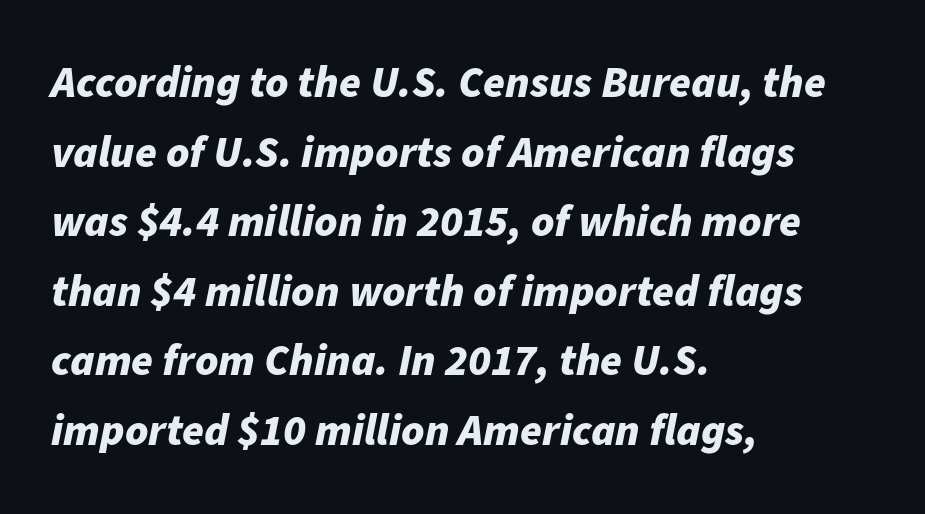
Regular leading. The passage shown is typed in a proportional face where columns would drift. Spacing between characters is what you'd get straight out of the box. Each row of text sits above clean, open space. Plenty of ink on the page — the face is bold. The glyphs look as if they've been sheared to an angle.
